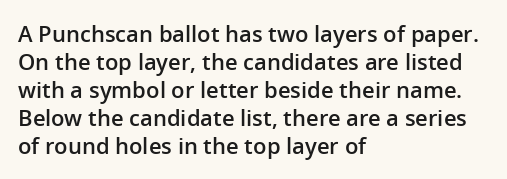
The image shows 22 px text type, upright; set left-aligned, normal line spacing (1.27x), normal letter spacing, not underlined.
